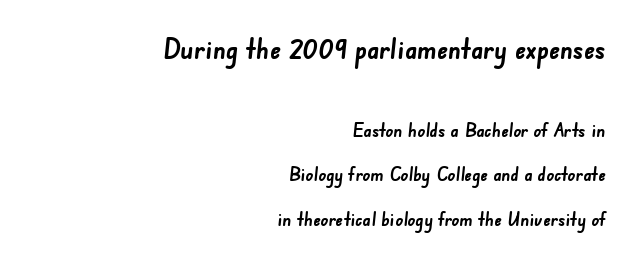
The image shows 28 px semibold sans-serif type; set right-aligned, loose line spacing (2.32x), normal letter spacing, not underlined; the first (top) block is 1.47x larger; low stroke contrast and a small x-height.
